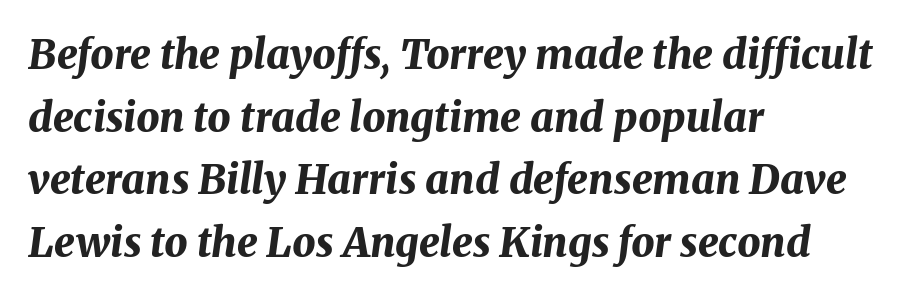
The image shows 41 px bold type, italic (leaning right); set left-aligned, normal line spacing (1.53x), normal letter spacing, not underlined; medium stroke contrast and a medium x-height.
